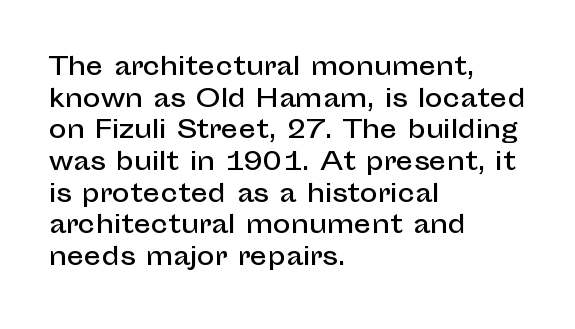
The image shows 24 px text type, upright; set left-aligned, normal line spacing (1.32x), normal letter spacing, not underlined.
